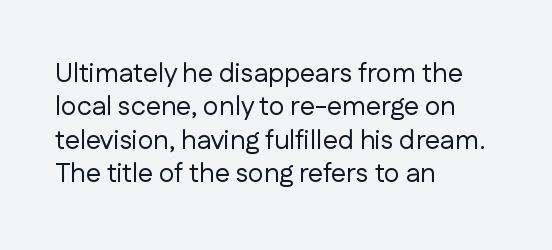
Q: Is the text bold? A: No.
Q: Is the text italic (slanted)? A: No, it is upright.
Q: Is the text underlined? A: No.
Q: How is the paragraph aligned? A: Left-aligned.
Q: Is the spacing between letters normal or unusually wide? A: Normal.
